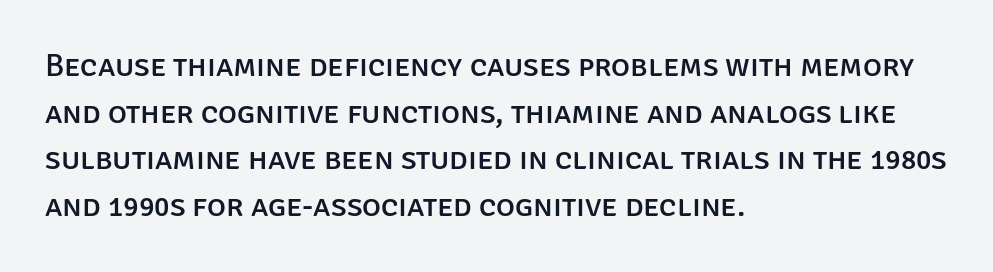
The ragged edge is on the right, which tells us the setting is flush left. Each row of text sits above clean, open space. The block of text has a typical density, with ordinary space between rows. Proportional: the letters do not fall into vertical columns. Look at the tracking — it's just the regular setting, nothing added.
